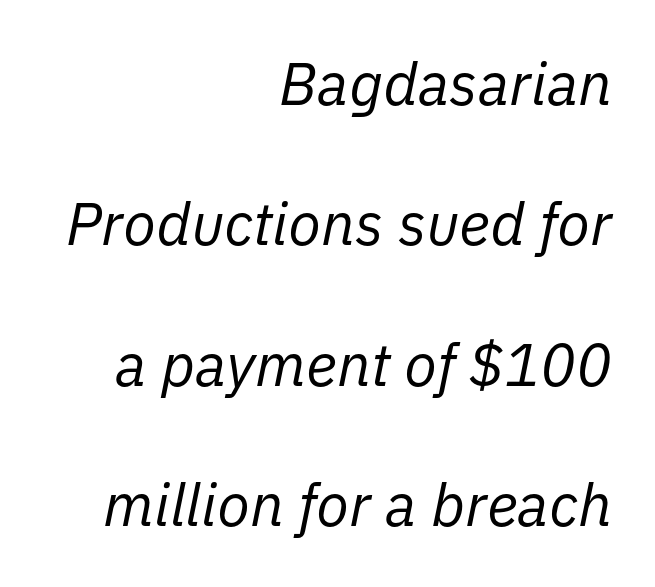
The image shows 60 px regular-weight type, italic (leaning right); set right-aligned, loose line spacing (2.34x), normal letter spacing, not underlined; low stroke contrast and a medium x-height.
